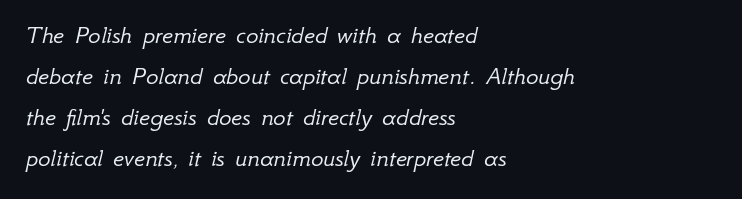
The image shows 26 px text type, italic (leaning right); set left-aligned, normal line spacing (1.58x), normal letter spacing, not underlined.
